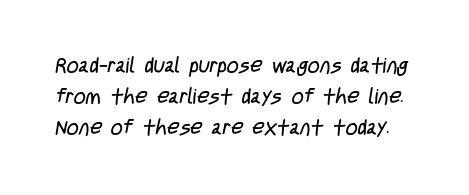
The image shows 21 px text type; set normal line spacing (1.48x), normal letter spacing, not underlined.
